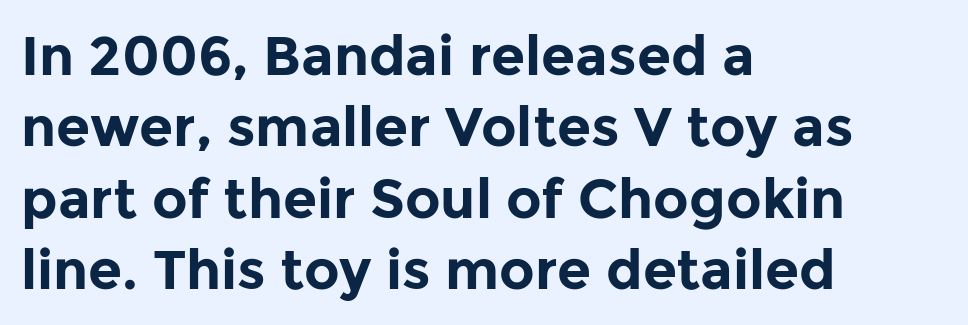
{"serif": "no", "italic": "no", "bold": "yes", "weight": "bold", "width": "normal", "stroke_contrast": "low", "x_height": "medium", "monospaced": "no", "underline": "no", "align": "left", "line_spacing": "normal", "line_spacing_ratio": 1.3, "letter_spacing": "normal", "letter_spacing_em": 0.0, "glyph_px": 55}
